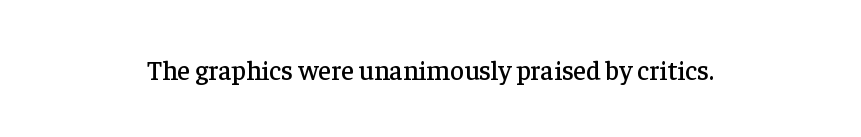
Typeset on center — no edge is straight. The lettering stays uniformly vertical, giving the passage a roman look. Beneath every word, the page is bare. The passage shown has conventional tracking throughout.
